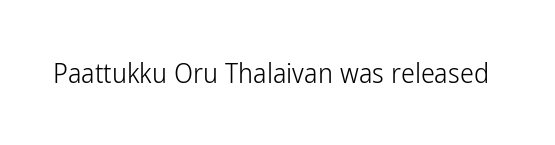
{"serif": "no", "italic": "no", "bold": "no", "weight": "light", "width": "condensed", "stroke_contrast": "low", "x_height": "medium", "monospaced": "no", "underline": "no", "letter_spacing": "normal", "letter_spacing_em": 0.0, "glyph_px": 28}
